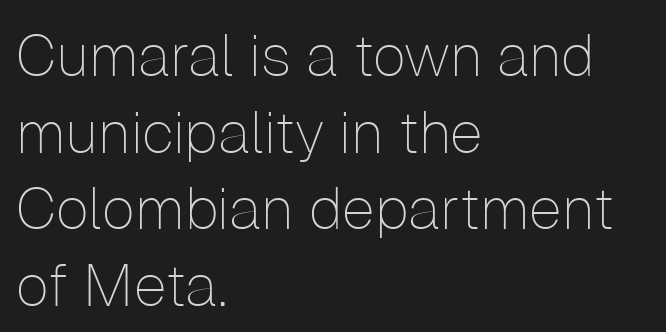
{"serif": "no", "italic": "no", "bold": "no", "weight": "thin", "width": "normal", "stroke_contrast": "low", "x_height": "medium", "monospaced": "no", "underline": "no", "align": "left", "line_spacing": "normal", "line_spacing_ratio": 1.3, "letter_spacing": "normal", "letter_spacing_em": 0.0, "glyph_px": 59}
